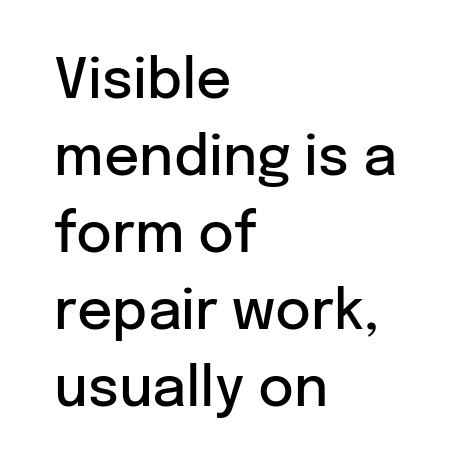
How would I describe the line gaps? Plain and ordinary. This sample uses a sans-serif face. Just letters on the line, the space beneath them empty. The face used here is proportionally spaced, like ordinary book or web type. Line beginnings align vertically; line endings do not. Firm but not heavy-handed strokes: this text is semibold.
